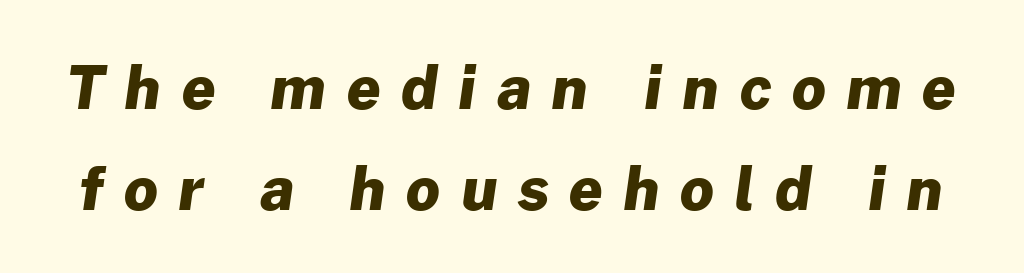
{"serif": "no", "bold": "yes", "weight": "heavy", "width": "normal", "stroke_contrast": "low", "x_height": "medium", "monospaced": "no", "underline": "no", "line_spacing_ratio": 1.71, "letter_spacing": "wide", "letter_spacing_em": 0.35, "glyph_px": 59}
